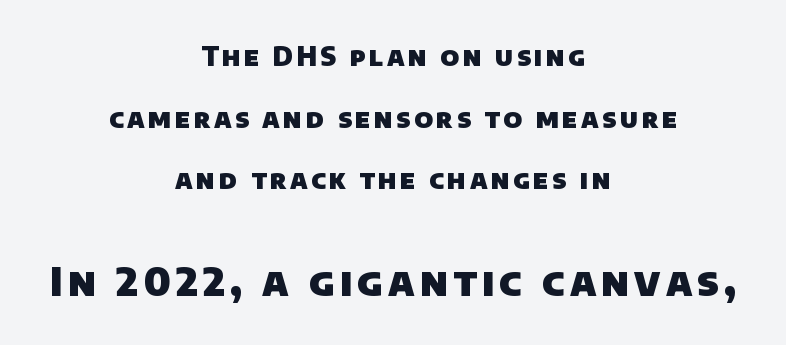
The image shows 39 px heavy sans-serif type; set centered, loose line spacing (2.37x), not underlined; the second (bottom) block is 1.5x larger; low stroke contrast and a large x-height.
